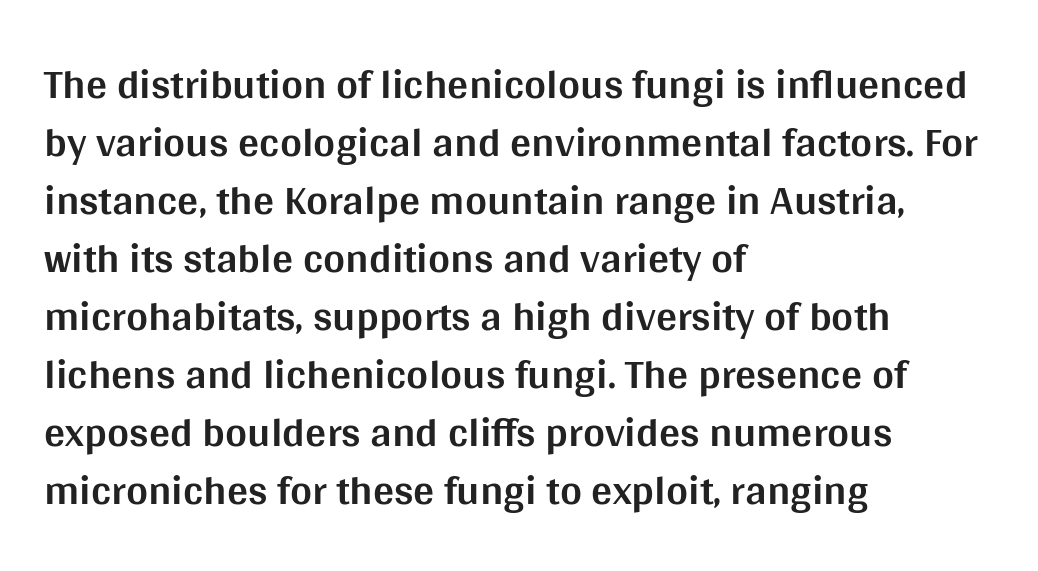
{"serif": "no", "italic": "no", "bold": "yes", "weight": "bold", "width": "normal", "stroke_contrast": "medium", "x_height": "large", "monospaced": "no", "underline": "no", "align": "left", "line_spacing": "normal", "line_spacing_ratio": 1.38, "letter_spacing": "normal", "letter_spacing_em": 0.0, "glyph_px": 42}
